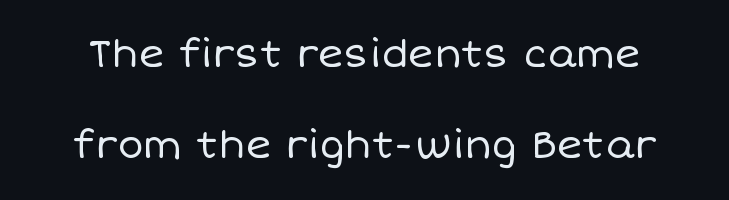
The image shows 39 px regular-weight type, upright; set loose line spacing (2.33x), normal letter spacing, not underlined; low stroke contrast and a large x-height.
